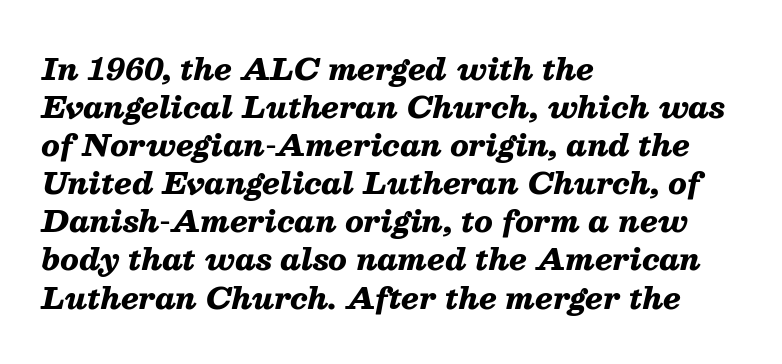
The typesetting leans heavy: a genuine bold. This is oblique type, the kind used for emphasis or titles. These lines are rendered in a variable-pitch font. The area under the type is left untouched. Nothing unusual about the tracking: characters are spaced as the font intends.
